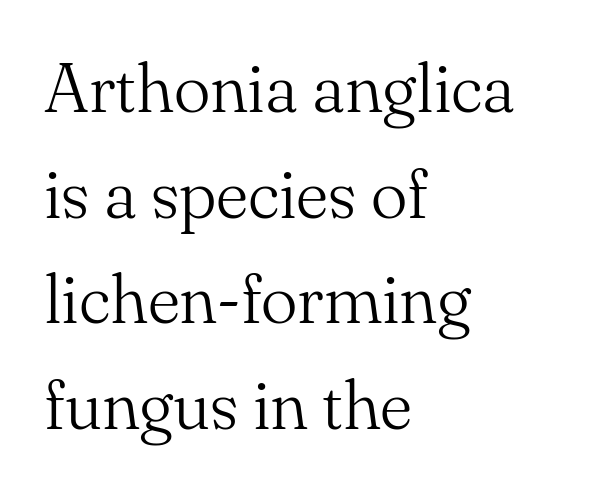
Does the lettering tilt? It doesn't — this is upright. No extra ink here — the face is not bold. Is the letter spacing exaggerated? No — it looks like the ordinary default. Clear beneath every line of the passage. In terms of letterform style, serifs are clearly present. The face used here is proportionally spaced, like ordinary book or web type.
